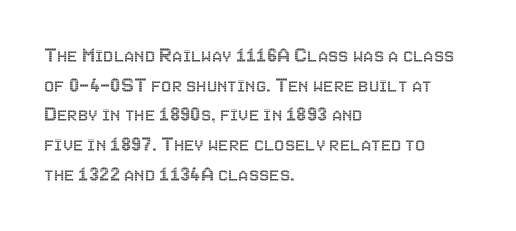
The image shows 23 px text type, upright; set left-aligned, normal line spacing (1.29x), normal letter spacing, not underlined.
